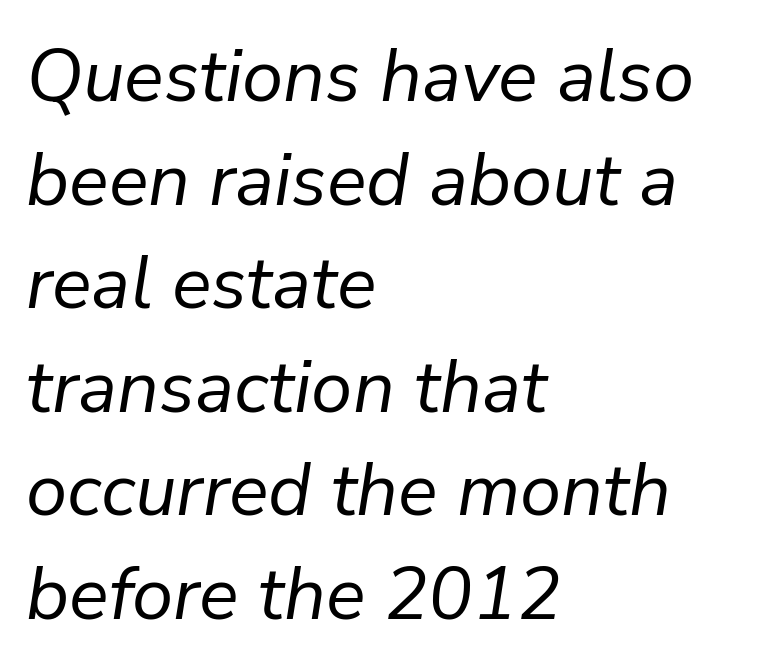
When letters slant like this, we call the style italic. The gaps between neighbouring characters are ordinary and unremarkable. Vertical stems look standard width or narrower in stroke. Is this a fixed-width face? No — the glyphs have proportional, varying widths.
